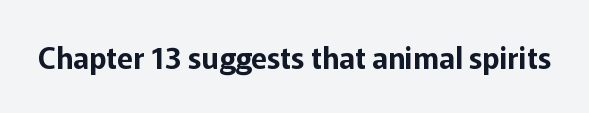
The image shows 29 px sans-serif type, upright; set normal letter spacing, not underlined; low stroke contrast and a medium x-height.
